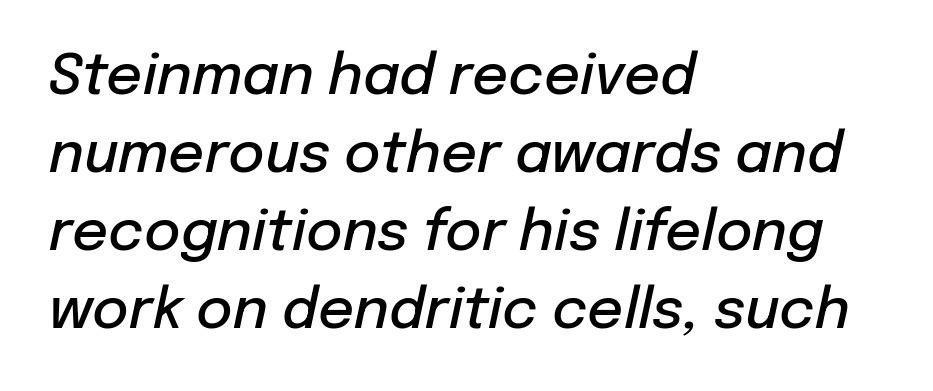
The image shows 56 px semibold type, italic (leaning right); set left-aligned, normal line spacing (1.39x), normal letter spacing, not underlined; low stroke contrast and a medium x-height.
